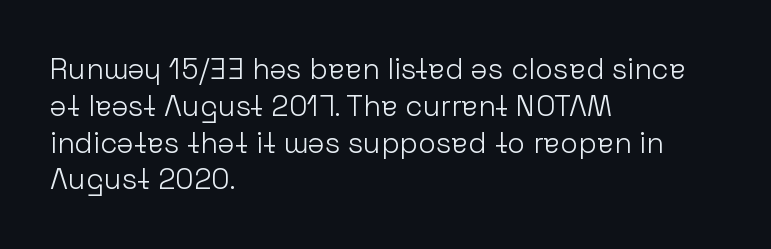
The image shows 29 px light sans-serif type, upright; set left-aligned, normal line spacing (1.27x), normal letter spacing, not underlined; low stroke contrast and a medium x-height.
